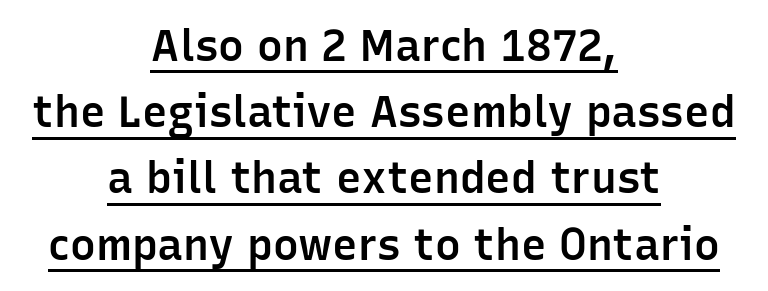
The image shows 43 px semibold sans-serif type, upright; set centered, normal line spacing (1.54x), normal letter spacing, underlined; low stroke contrast and a medium x-height.
